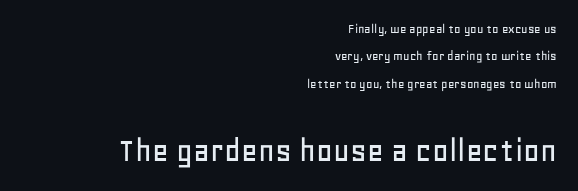
The image shows 36 px sans-serif type, upright; set right-aligned, loose line spacing (1.96x), normal letter spacing, not underlined; the second (bottom) block is 2.57x larger; low stroke contrast and a large x-height.
